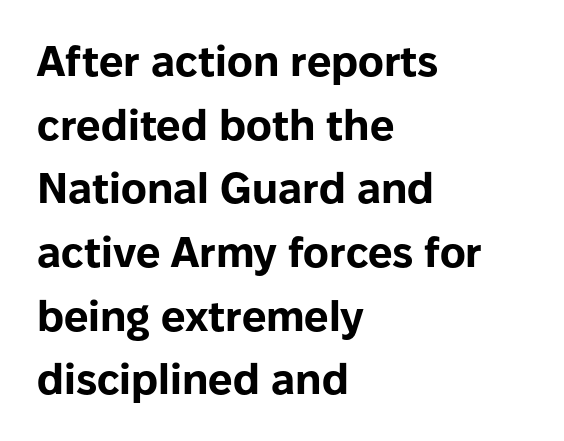
The image shows 43 px bold sans-serif type, upright; set left-aligned, normal line spacing (1.48x), normal letter spacing, not underlined; low stroke contrast and a medium x-height.
